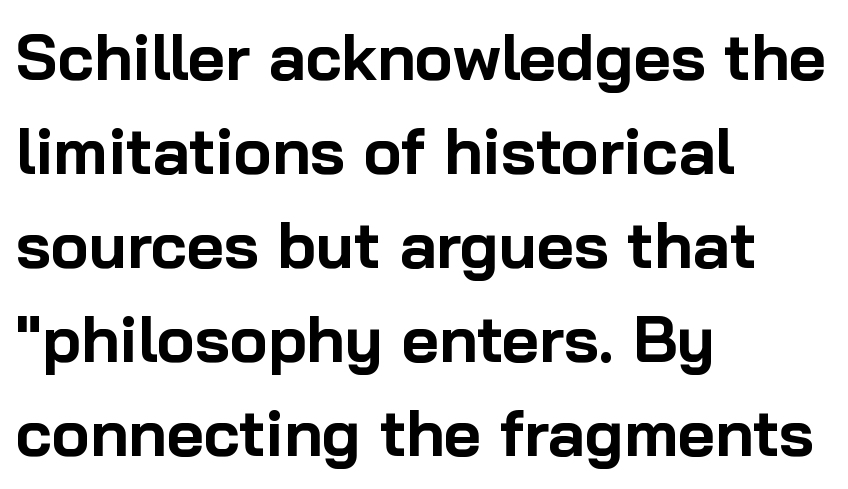
Q: Is the text bold? A: Yes.
Q: Is the text italic (slanted)? A: No, it is upright.
Q: Is the typeface a serif or a sans-serif typeface? A: Sans-serif.
Q: Is the text underlined? A: No.
Q: How is the paragraph aligned? A: Left-aligned.
Q: Is the spacing between letters normal or unusually wide? A: Normal.
Q: Is the spacing between lines tight, normal or loose? A: Normal.
Q: Width (condensed, normal, or wide)? A: Normal.
Q: Stroke contrast? A: Low.
Q: x-height? A: Medium.
Q: Monospaced? A: No.
